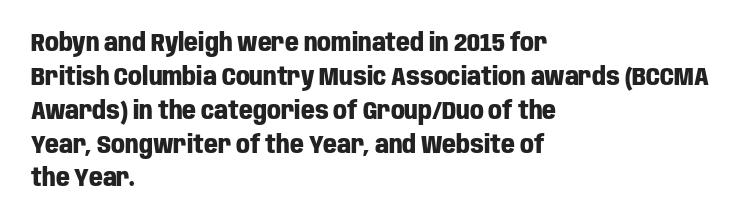
Q: Is the text bold? A: Yes.
Q: Is the text italic (slanted)? A: No, it is upright.
Q: Is the text underlined? A: No.
Q: How is the paragraph aligned? A: Left-aligned.
Q: Is the spacing between letters normal or unusually wide? A: Normal.
Q: Is the spacing between lines tight, normal or loose? A: Normal.
